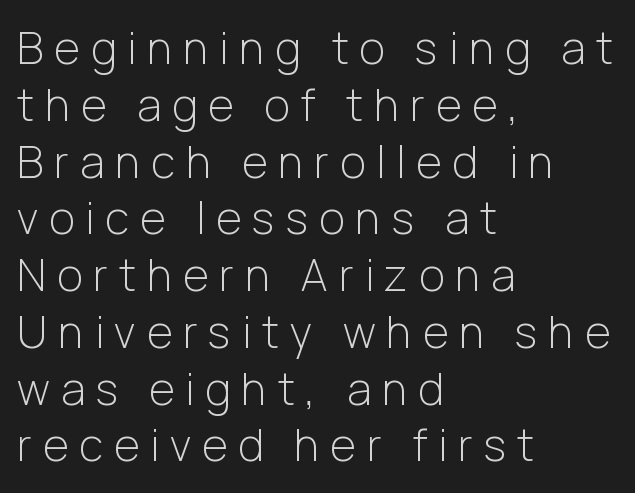
A quiet, ordinary-to-light weight characterises the typeface. The type family on display is of the sans-serif kind. The typesetter chose a ragged-right arrangement here. Note the varied advance widths — an 'i' is clearly narrower than an 'm'. Decoration check: the copy has no underline.
